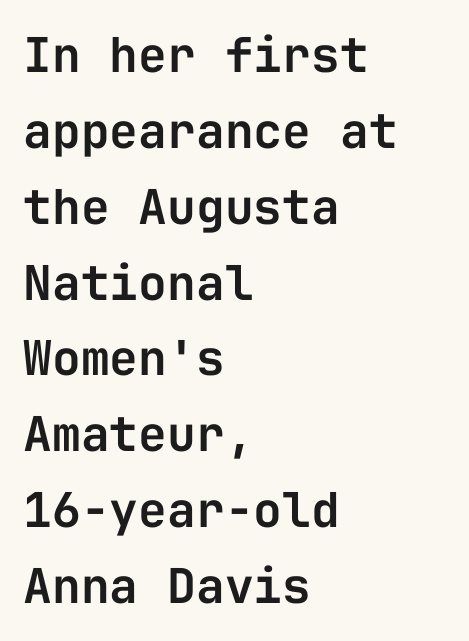
Rendered with straight, roman letterforms. Monospaced: the letters line up in strict vertical columns. These lines stack with their left ends in a neat column. Each letter's strokes conclude bluntly, with no projecting serifs.
